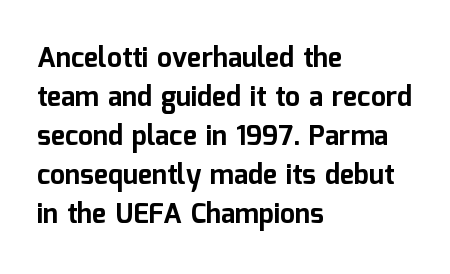
The image shows 27 px bold type, upright; set left-aligned, normal line spacing (1.44x), normal letter spacing, not underlined.
